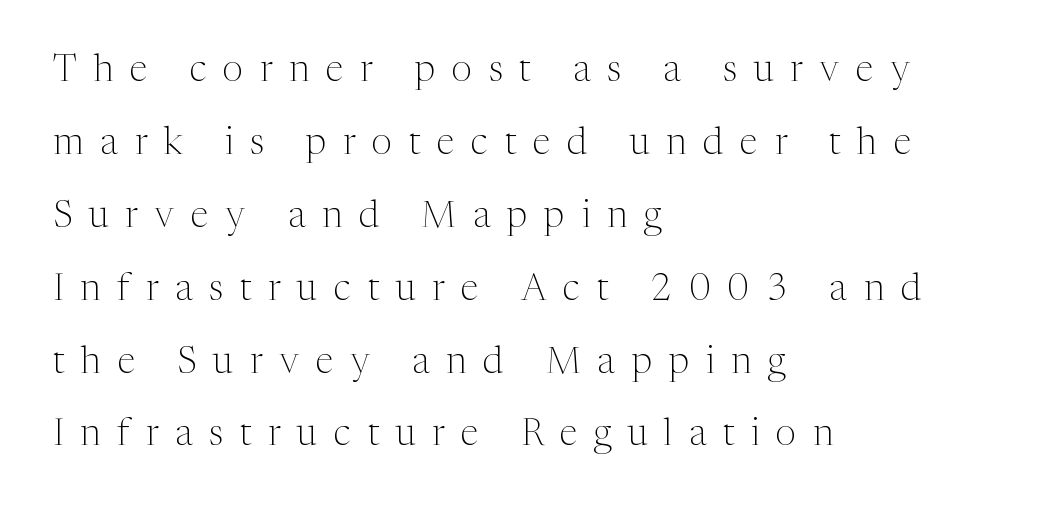
Q: Is the text bold? A: No.
Q: Is the text italic (slanted)? A: No, it is upright.
Q: Is the typeface a serif or a sans-serif typeface? A: Serif.
Q: Is the text underlined? A: No.
Q: How is the paragraph aligned? A: Left-aligned.
Q: Is the spacing between letters normal or unusually wide? A: Unusually wide.
Q: Is the spacing between lines tight, normal or loose? A: Loose.
Q: Width (condensed, normal, or wide)? A: Normal.
Q: Stroke contrast? A: Medium.
Q: x-height? A: Medium.
Q: Monospaced? A: No.
